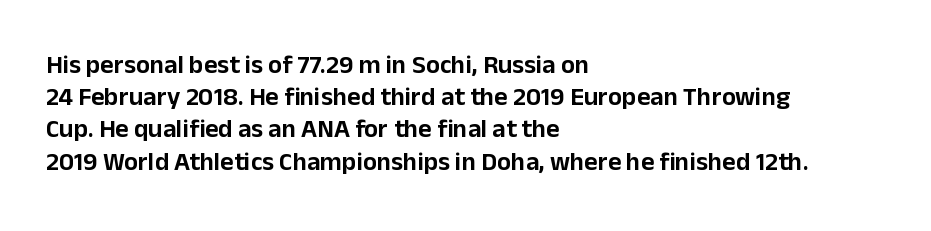
{"italic": "no", "underline": "no", "align": "left", "line_spacing_ratio": 1.24, "letter_spacing": "normal", "letter_spacing_em": 0.0, "glyph_px": 26}
